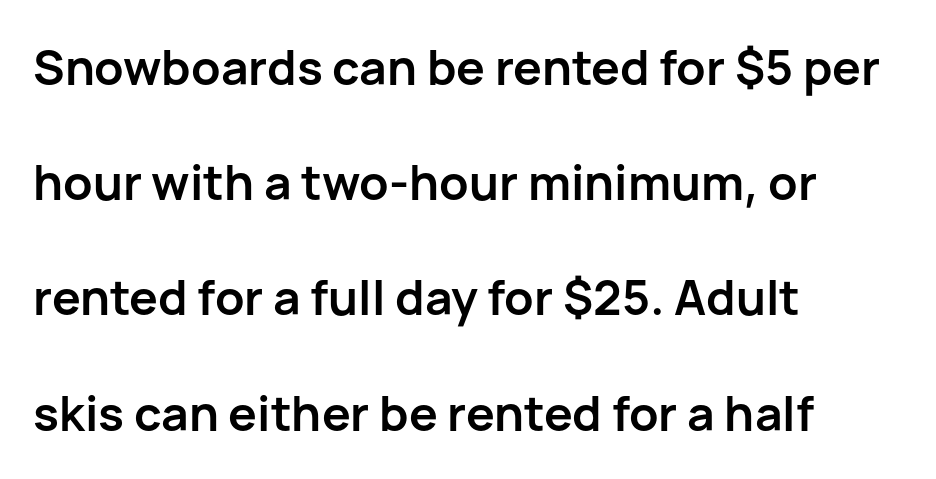
Q: Is the text bold? A: Yes.
Q: Is the text italic (slanted)? A: No, it is upright.
Q: Is the typeface a serif or a sans-serif typeface? A: Sans-serif.
Q: Is the text underlined? A: No.
Q: How is the paragraph aligned? A: Left-aligned.
Q: Is the spacing between letters normal or unusually wide? A: Normal.
Q: Is the spacing between lines tight, normal or loose? A: Loose.
Q: Width (condensed, normal, or wide)? A: Normal.
Q: Stroke contrast? A: Low.
Q: x-height? A: Medium.
Q: Monospaced? A: No.
